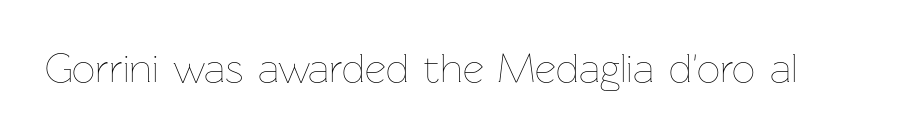
Note the varied advance widths — an 'i' is clearly narrower than an 'm'. No extra ink here — the face is not bold. This rendering leaves character spacing at its baseline value. Italic: no, the glyphs are upright roman. Bare-footed words on every line.
